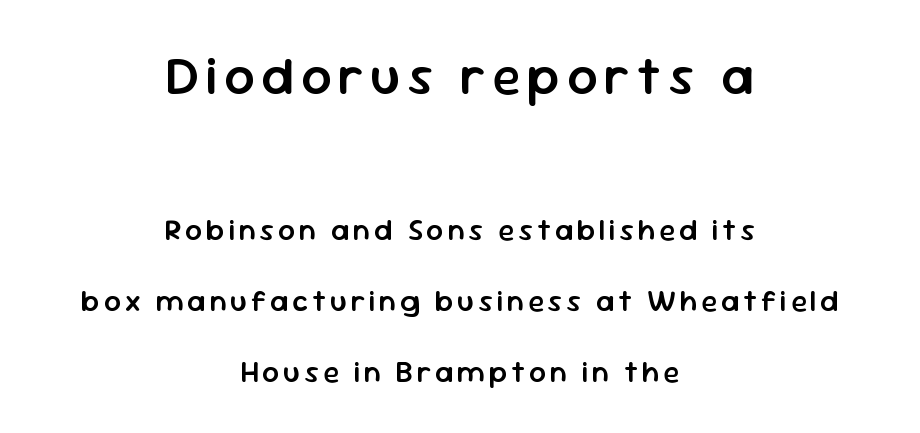
{"serif": "no", "italic": "no", "bold": "semi", "weight": "semibold", "width": "normal", "stroke_contrast": "low", "x_height": "medium", "monospaced": "no", "underline": "no", "align": "center", "line_spacing": "loose", "line_spacing_ratio": 2.38, "larger_block": "first", "size_ratio": 1.77, "glyph_px": 53}
